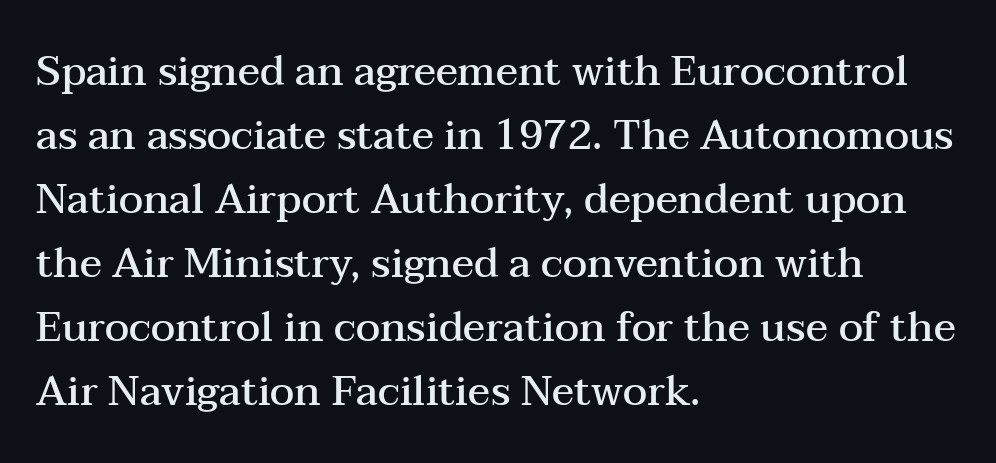
Characters follow at the spacing the type designer built in. Left-aligned paragraph, ragged on the right. Caption: semibold face, moderately heavy strokes. A clean baseline with only descenders dipping below it.
